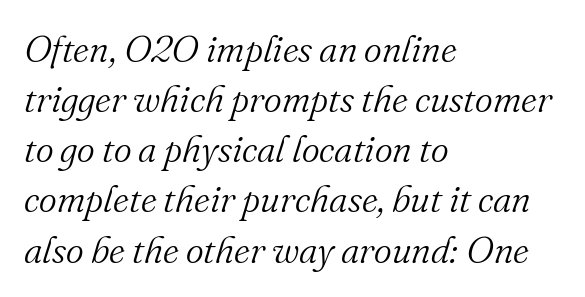
The image shows 38 px light serif type, italic (leaning right); set left-aligned, normal line spacing (1.32x), normal letter spacing, not underlined; medium stroke contrast and a small x-height.
